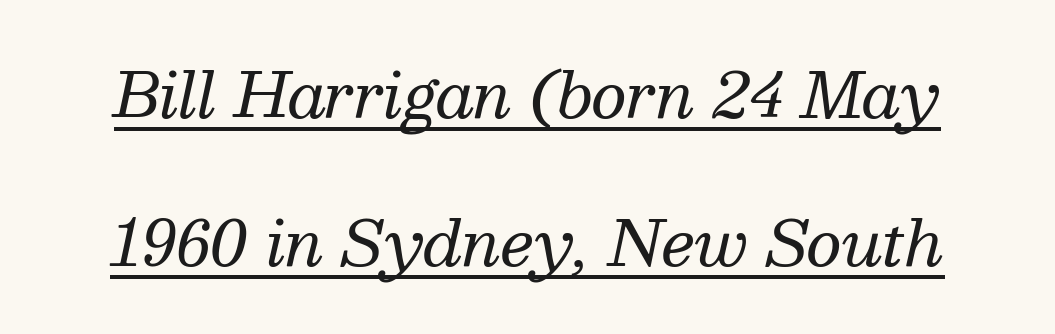
The image shows 62 px regular-weight serif type, italic (leaning right); set loose line spacing (2.39x), normal letter spacing, underlined; medium stroke contrast and a medium x-height.
